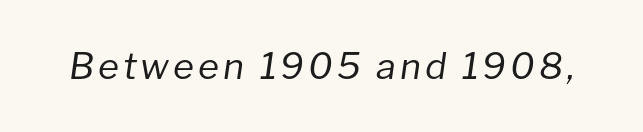
The strip under each line holds only bare page. A typesetter would call this proportional, since set widths differ per character. The axis of the letterforms is tilted away from vertical. Letters have the restrained weight of plain body copy at most.
